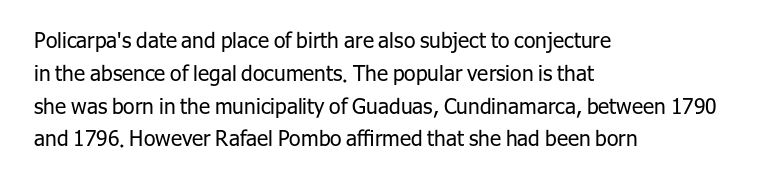
The image shows 21 px text type, upright; set left-aligned, normal line spacing (1.56x), normal letter spacing, not underlined.
